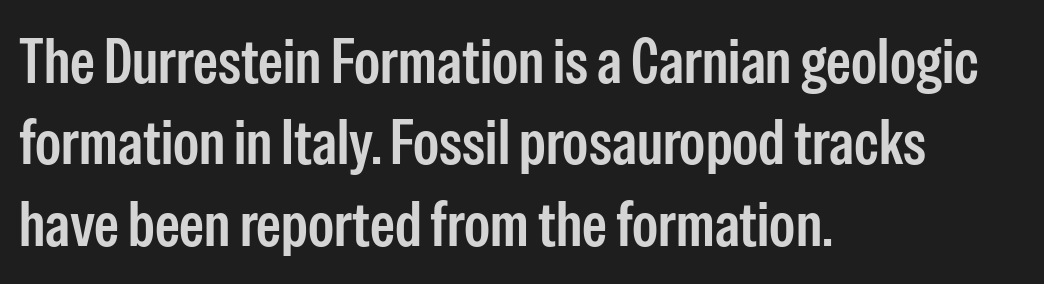
{"serif": "no", "italic": "no", "width": "condensed", "stroke_contrast": "low", "x_height": "medium", "monospaced": "no", "underline": "no", "align": "left", "line_spacing": "normal", "line_spacing_ratio": 1.29, "letter_spacing": "normal", "letter_spacing_em": 0.0, "glyph_px": 63}
